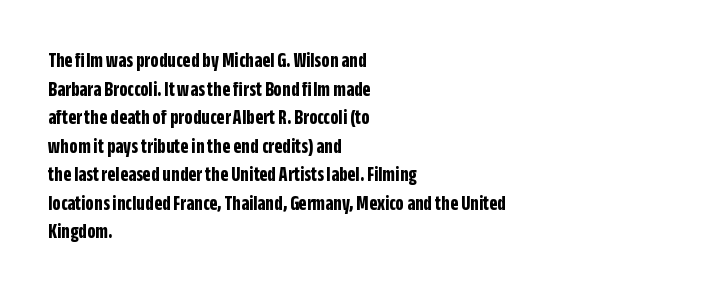
The image shows 21 px bold type, upright; set left-aligned, normal line spacing (1.36x), normal letter spacing, not underlined.
